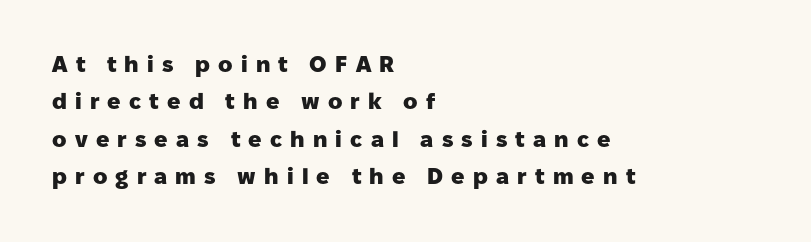
Honestly, the letter spacing is so wide it's the main thing you notice. Students, this is bold: see how much ink each stroke carries. Posture: vertical. The text block is weighted toward the left margin, trailing off unevenly rightward. Plain, unruled lines of type.
